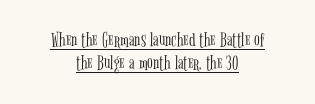
{"italic": "no", "bold": "no", "underline": "yes", "align": "center", "line_spacing": "tight", "line_spacing_ratio": 1.11, "letter_spacing": "normal", "letter_spacing_em": 0.0, "glyph_px": 21}
